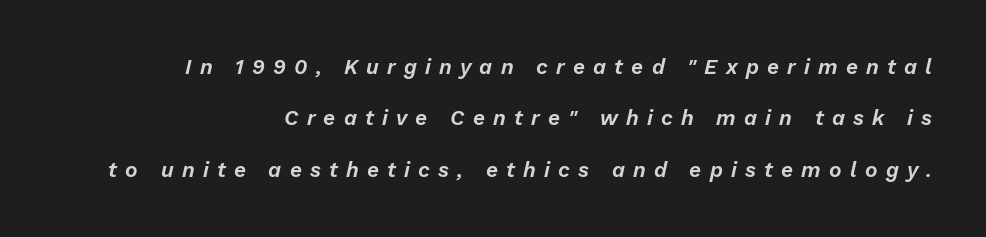
Q: Is the text italic (slanted)? A: Yes, it leans right by about 13 degrees.
Q: Is the text underlined? A: No.
Q: How is the paragraph aligned? A: Right-aligned.
Q: Is the spacing between letters normal or unusually wide? A: Unusually wide.
Q: Is the spacing between lines tight, normal or loose? A: Loose.
